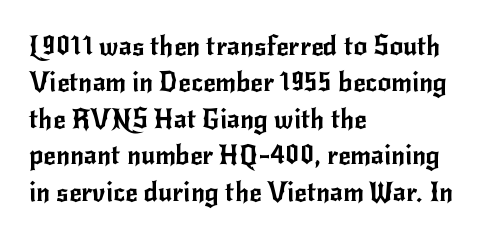
Tracking value appears to be zero — textbook default spacing. The type sits square on the baseline with zero lean. A clean baseline with only descenders dipping below it. Is the block centered? No — it sits flush against the left margin. Notice how descenders clear the ascenders below comfortably — that's standard leading.
